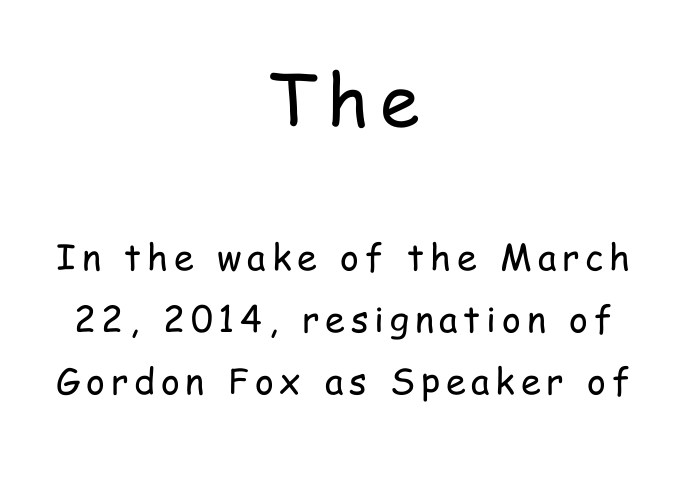
The area under the type is left untouched. Where is the straight margin? There isn't one; the lines are centered. Posture: vertical. Look at the bottom of the vertical strokes: they stop flat, with no serifs. The font sits on the lighter half of the weight spectrum, regular included.
